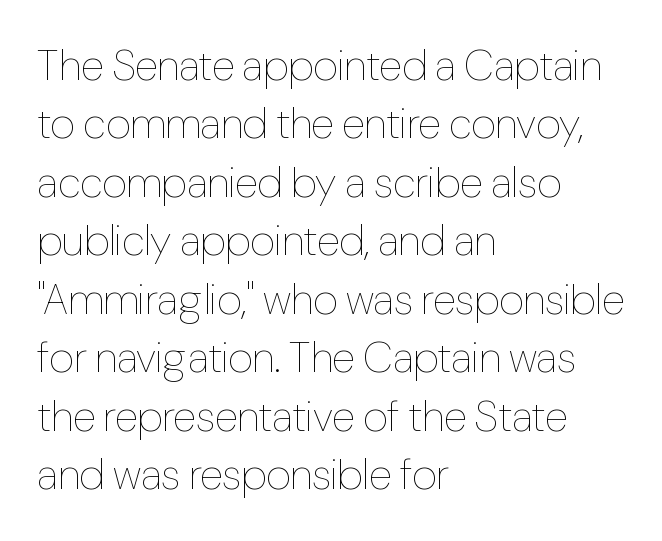
Leading: standard. No chunkiness to these letters — they're not bold. Rendered with straight, roman letterforms. Honestly, there is no underline to notice here at all.
